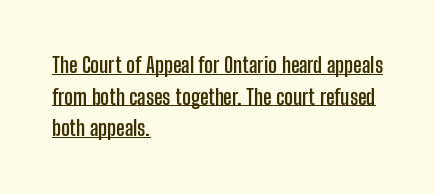
Every letter is thick-stroked: bold, no question. A typesetter would call this zero additional tracking. The lettering is marked with a stroke running underneath it. These lines stack with their left ends in a neat column. It's the straight-up-and-down kind of type.
